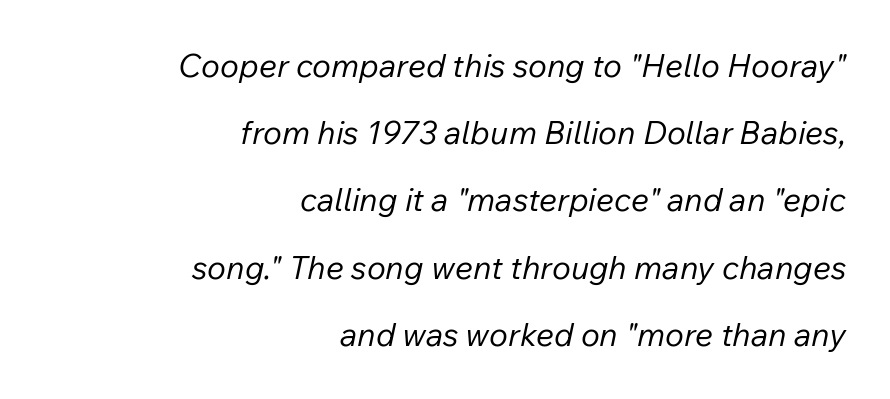
{"italic": "yes", "lean": "right", "slant_degrees": 12, "bold": "no", "weight": "regular", "width": "normal", "stroke_contrast": "low", "x_height": "medium", "monospaced": "no", "underline": "no", "align": "right", "line_spacing": "loose", "line_spacing_ratio": 2.1, "letter_spacing": "normal", "letter_spacing_em": 0.0, "glyph_px": 32}
